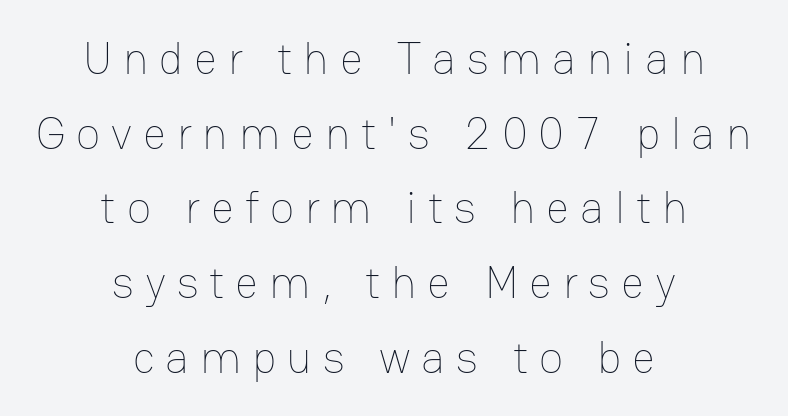
The image shows 45 px thin type, upright; set centered, normal line spacing (1.66x), unusually wide letter spacing (+0.24 em), not underlined; low stroke contrast and a medium x-height.
